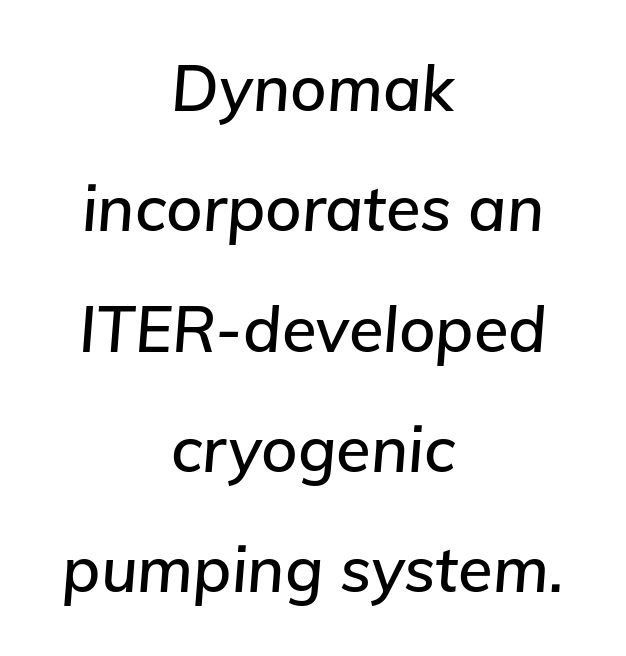
{"italic": "yes", "lean": "right", "slant_degrees": 5, "width": "normal", "stroke_contrast": "low", "x_height": "medium", "monospaced": "no", "underline": "no", "align": "center", "line_spacing": "loose", "line_spacing_ratio": 1.91, "letter_spacing": "normal", "letter_spacing_em": 0.0, "glyph_px": 63}
